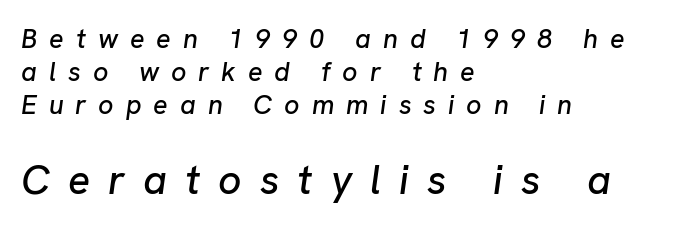
{"italic": "yes", "lean": "right", "slant_degrees": 8, "width": "normal", "stroke_contrast": "low", "x_height": "medium", "monospaced": "no", "underline": "no", "align": "left", "line_spacing_ratio": 1.22, "letter_spacing": "wide", "letter_spacing_em": 0.44, "larger_block": "second", "size_ratio": 1.52, "glyph_px": 41}
